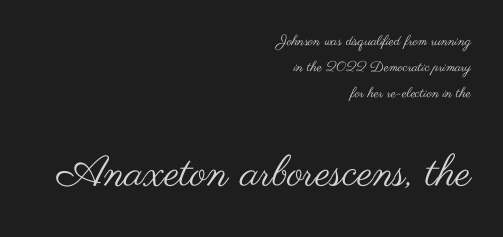
Q: Is the text bold? A: No.
Q: Is the text italic (slanted)? A: Yes.
Q: Is the typeface a serif or a sans-serif typeface? A: Sans-serif.
Q: Is the text underlined? A: No.
Q: How is the paragraph aligned? A: Right-aligned.
Q: Is the spacing between letters normal or unusually wide? A: Normal.
Q: Which block of text is set in a larger size, the first (top) or the second (bottom)? A: The second (bottom) one.
Q: Width (condensed, normal, or wide)? A: Wide.
Q: Stroke contrast? A: Medium.
Q: x-height? A: Small.
Q: Monospaced? A: No.
